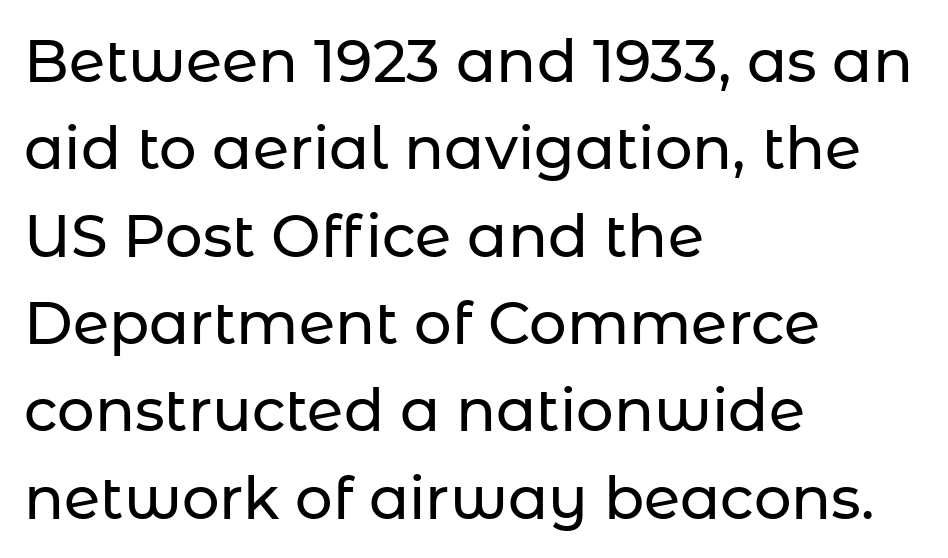
Q: Is the text italic (slanted)? A: No, it is upright.
Q: Is the typeface a serif or a sans-serif typeface? A: Sans-serif.
Q: Is the text underlined? A: No.
Q: How is the paragraph aligned? A: Left-aligned.
Q: Is the spacing between letters normal or unusually wide? A: Normal.
Q: Is the spacing between lines tight, normal or loose? A: Normal.
Q: Width (condensed, normal, or wide)? A: Normal.
Q: Stroke contrast? A: Low.
Q: x-height? A: Medium.
Q: Monospaced? A: No.
